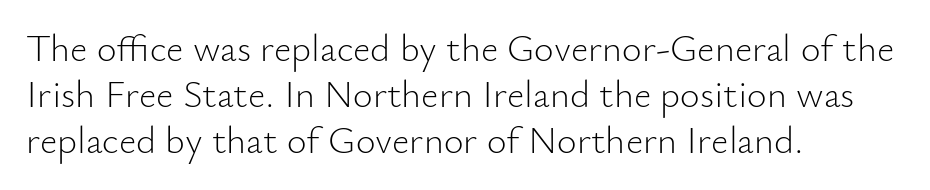
The image shows 38 px light sans-serif type, upright; set left-aligned, line spacing 1.21x, normal letter spacing, not underlined; low stroke contrast and a small x-height.
